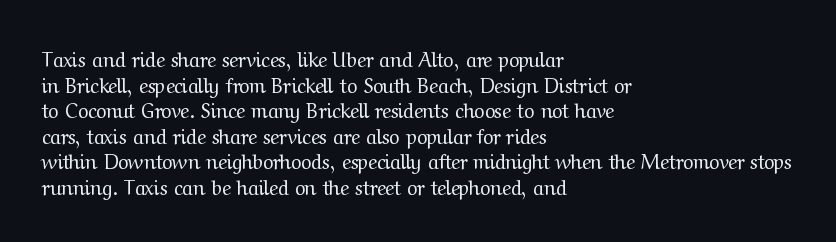
{"italic": "no", "bold": "no", "underline": "no", "align": "left", "line_spacing": "normal", "line_spacing_ratio": 1.28, "letter_spacing": "normal", "letter_spacing_em": 0.0, "glyph_px": 20}
